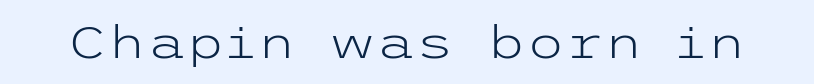
The characters are drawn with everyday or finer stroke widths. Quick note: underline off. The line texture is even and compact thanks to regular tracking. The typeface chosen for these lines omits serifs. Quick note: not italic, upright.
